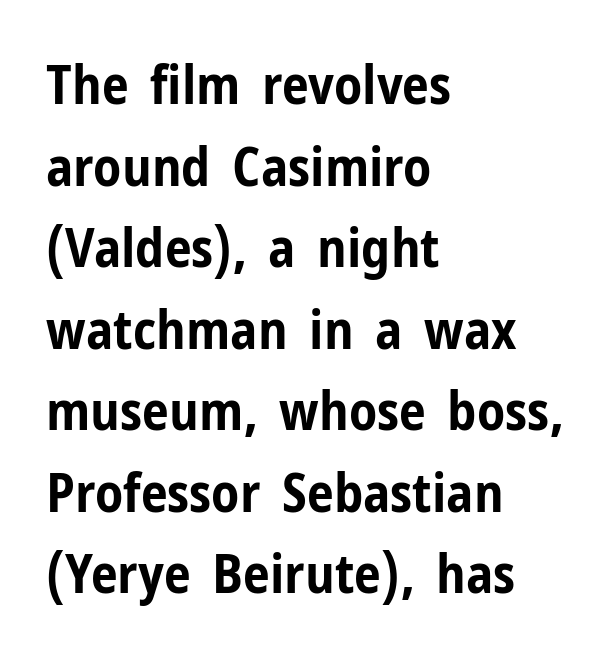
The image shows 54 px bold, condensed sans-serif type, upright; set left-aligned, normal line spacing (1.51x), normal letter spacing, not underlined; low stroke contrast and a medium x-height.
